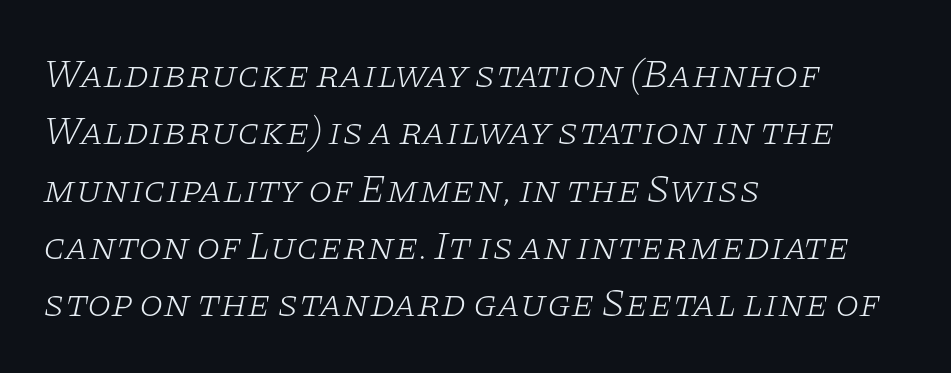
The image shows 39 px light, wide serif type, italic (leaning right); set left-aligned, normal line spacing (1.47x), normal letter spacing, not underlined; low stroke contrast and a large x-height.
